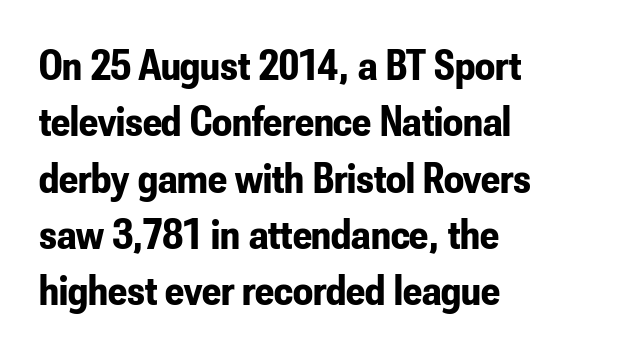
{"serif": "no", "italic": "no", "bold": "yes", "weight": "bold", "width": "condensed", "stroke_contrast": "low", "x_height": "small", "monospaced": "no", "underline": "no", "align": "left", "line_spacing": "normal", "line_spacing_ratio": 1.28, "letter_spacing": "normal", "letter_spacing_em": 0.0, "glyph_px": 44}
